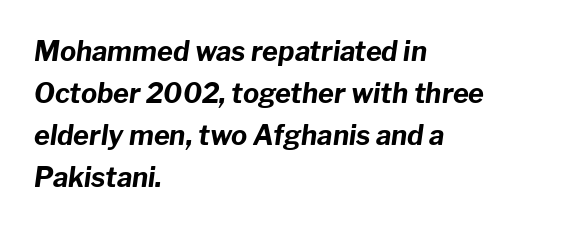
Q: Is the text bold? A: Yes.
Q: Is the text italic (slanted)? A: Yes, it leans right by about 8 degrees.
Q: Is the text underlined? A: No.
Q: How is the paragraph aligned? A: Left-aligned.
Q: Is the spacing between letters normal or unusually wide? A: Normal.
Q: Is the spacing between lines tight, normal or loose? A: Normal.
